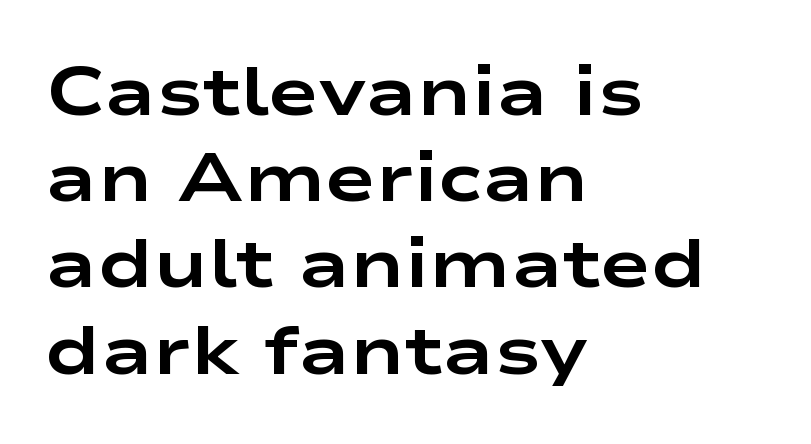
Q: Is the text bold? A: Yes.
Q: Is the text italic (slanted)? A: No, it is upright.
Q: Is the typeface a serif or a sans-serif typeface? A: Sans-serif.
Q: Is the text underlined? A: No.
Q: How is the paragraph aligned? A: Left-aligned.
Q: Is the spacing between letters normal or unusually wide? A: Normal.
Q: Is the spacing between lines tight, normal or loose? A: Normal.
Q: Width (condensed, normal, or wide)? A: Wide.
Q: Stroke contrast? A: Low.
Q: x-height? A: Medium.
Q: Monospaced? A: No.
